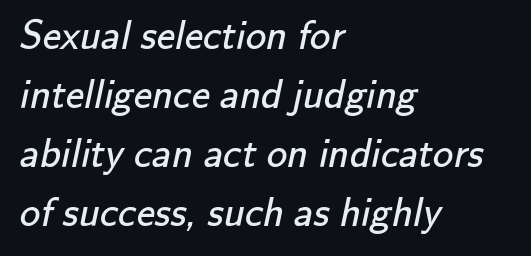
{"serif": "no", "bold": "no", "weight": "regular", "width": "normal", "stroke_contrast": "low", "x_height": "small", "monospaced": "no", "underline": "no", "align": "left", "line_spacing": "normal", "line_spacing_ratio": 1.44, "letter_spacing": "normal", "letter_spacing_em": 0.0, "glyph_px": 41}
